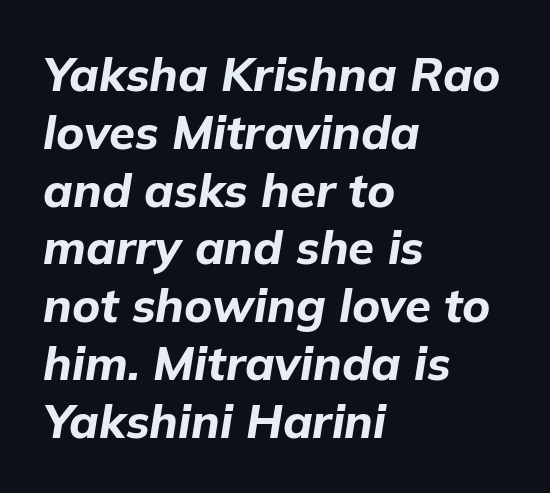
Q: Is the text bold? A: Yes.
Q: Is the text italic (slanted)? A: Yes, it leans right by about 9 degrees.
Q: Is the text underlined? A: No.
Q: How is the paragraph aligned? A: Left-aligned.
Q: Is the spacing between letters normal or unusually wide? A: Normal.
Q: Width (condensed, normal, or wide)? A: Normal.
Q: Stroke contrast? A: Low.
Q: x-height? A: Medium.
Q: Monospaced? A: No.
